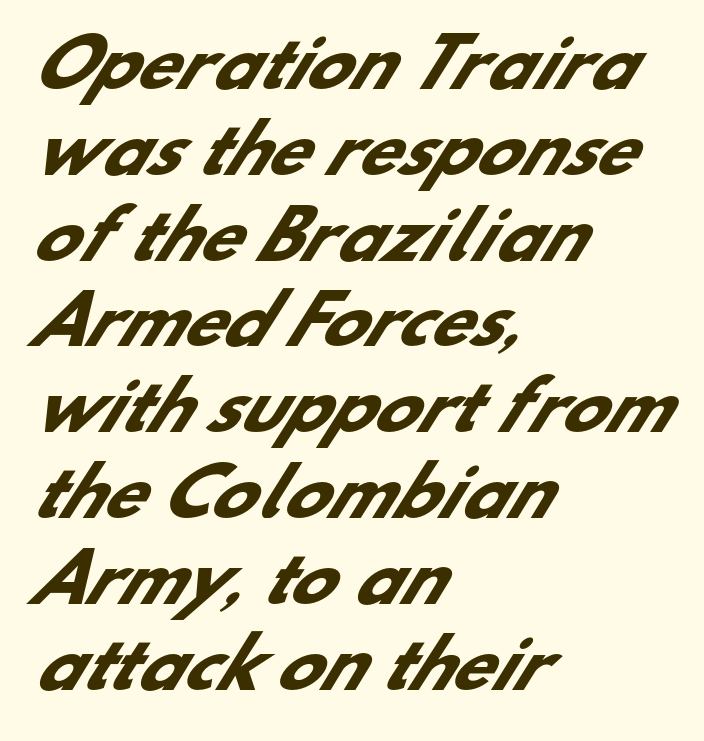
Q: Is the text bold? A: Yes.
Q: Is the typeface a serif or a sans-serif typeface? A: Sans-serif.
Q: Is the text underlined? A: No.
Q: How is the paragraph aligned? A: Left-aligned.
Q: Is the spacing between letters normal or unusually wide? A: Normal.
Q: Is the spacing between lines tight, normal or loose? A: Normal.
Q: Width (condensed, normal, or wide)? A: Normal.
Q: Stroke contrast? A: Low.
Q: x-height? A: Small.
Q: Monospaced? A: No.
